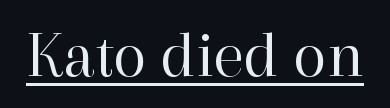
{"serif": "yes", "italic": "no", "bold": "no", "weight": "regular", "width": "normal", "stroke_contrast": "high", "x_height": "medium", "monospaced": "no", "underline": "yes", "letter_spacing": "normal", "letter_spacing_em": 0.0, "glyph_px": 68}
